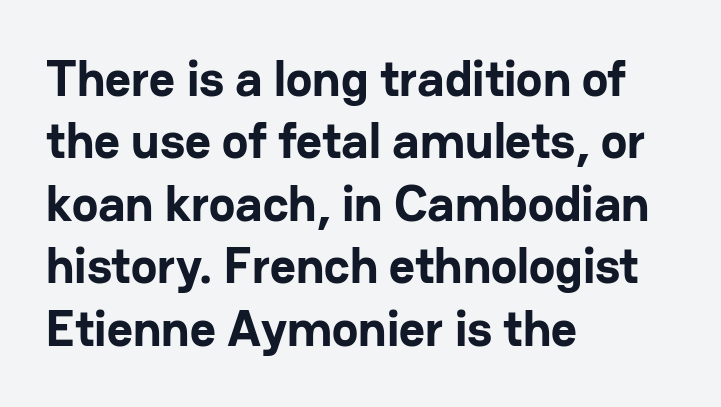
{"serif": "no", "italic": "no", "bold": "yes", "weight": "bold", "width": "normal", "stroke_contrast": "low", "x_height": "medium", "monospaced": "no", "underline": "no", "align": "left", "line_spacing": "normal", "line_spacing_ratio": 1.25, "letter_spacing": "normal", "letter_spacing_em": 0.0, "glyph_px": 50}
